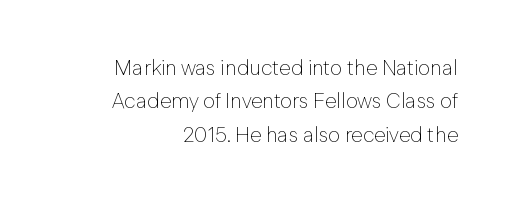
Do the letters lean? They stand straight. Regarding leading, the lines here are spaced in the standard way. Between one letter and the next there's only the usual sliver of space. Plain, unruled lines of type. Where is the straight margin? On the right.
